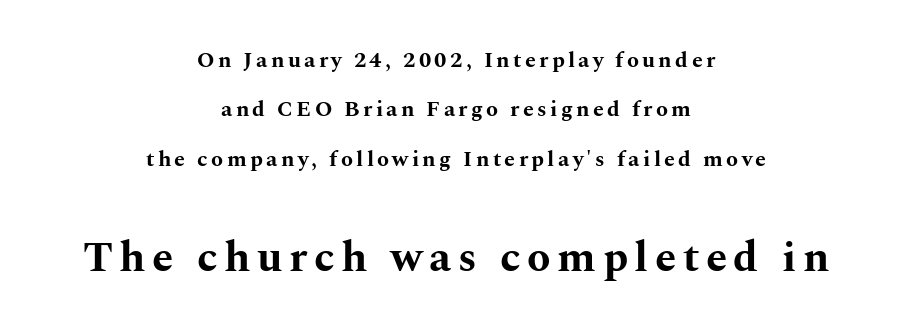
The image shows 43 px bold, wide serif type, upright; set centered, loose line spacing (2.24x), not underlined; the second (bottom) block is 1.95x larger; medium stroke contrast and a medium x-height.
